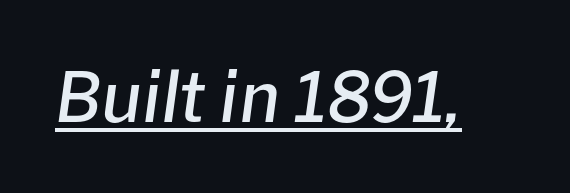
The axis of the letterforms is tilted away from vertical. The gaps between neighbouring characters are ordinary and unremarkable. The passage shown is typed in a proportional face where columns would drift. Summary of weight: moderately heavy, a semibold. Somebody hit Ctrl+U on this one — the words are underlined.
